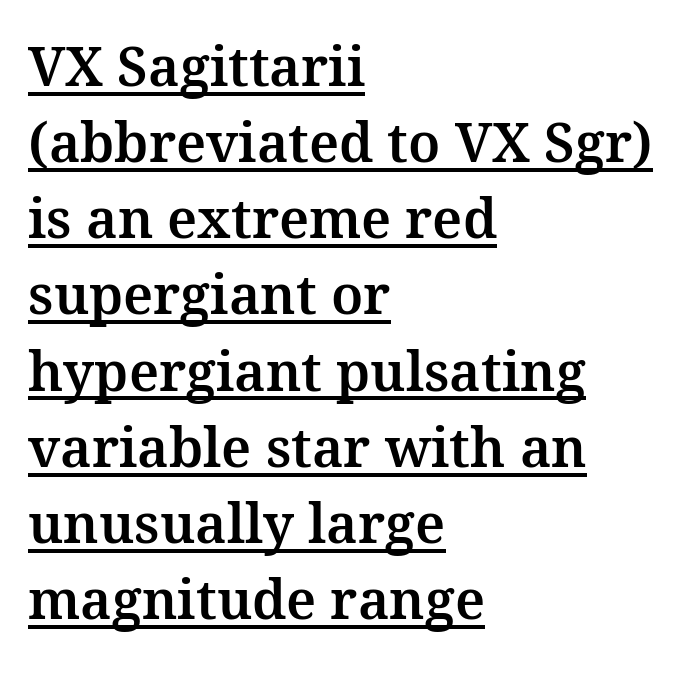
{"serif": "yes", "italic": "no", "width": "normal", "stroke_contrast": "medium", "x_height": "medium", "monospaced": "no", "underline": "yes", "align": "left", "line_spacing": "normal", "line_spacing_ratio": 1.41, "letter_spacing": "normal", "letter_spacing_em": 0.0, "glyph_px": 54}
